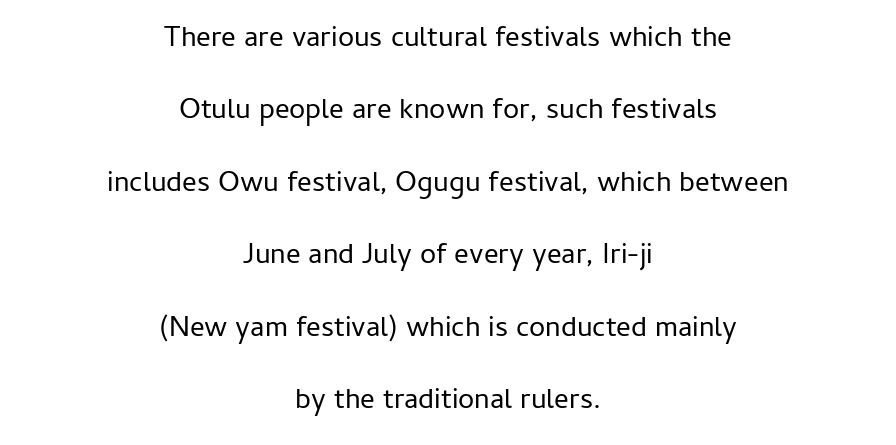
Spacing verdict: proportional, widths tailored to each character. This rendering uses center alignment, leaving both contours irregular but symmetric. The letters stand straight up with perfectly vertical stems. Summary of vertical rhythm: relaxed, with wide interline spacing. The letters look calm and open, with moderate or lighter stems.
